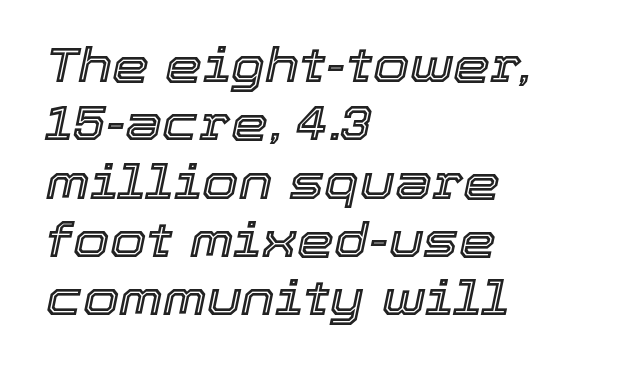
Characters follow at the spacing the type designer built in. Teacher's note: observe the even left margin — that is flush-left alignment. Each letter keeps its own natural width here, so spacing adapts to shape. Rendered with sloped, italic letterforms. Has an underline been added? It has not.
